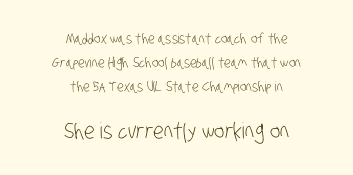
The image shows 22 px text type; set centered, line spacing 1.71x, normal letter spacing, not underlined; the second (bottom) block is 1.57x larger.
